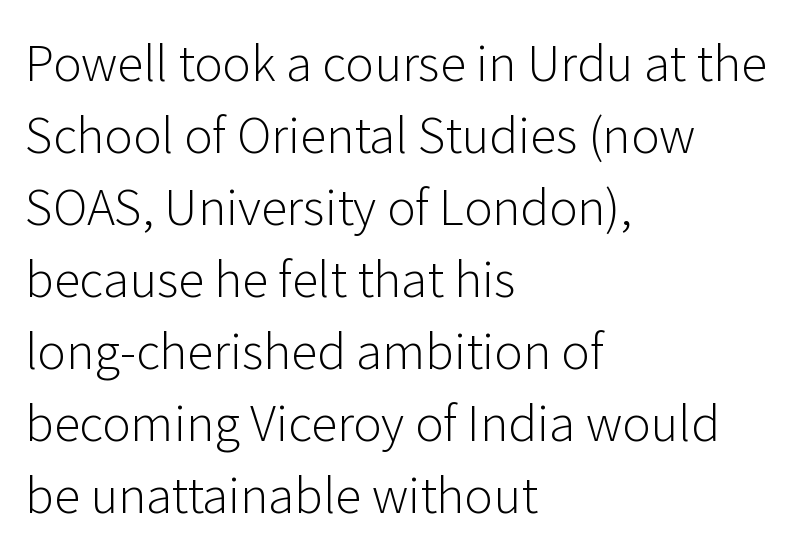
{"serif": "no", "italic": "no", "bold": "no", "weight": "light", "width": "normal", "stroke_contrast": "low", "x_height": "medium", "monospaced": "no", "underline": "no", "align": "left", "line_spacing": "normal", "line_spacing_ratio": 1.5, "letter_spacing": "normal", "letter_spacing_em": 0.0, "glyph_px": 48}
